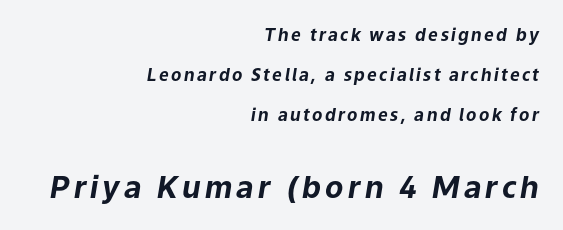
Looks like regular typesetting: each glyph gets only the width it needs. Two sizes are in play, and the larger belongs to the second block. The rendering uses a large line-height, opening up the rows. You can tell it's italic because the verticals aren't actually vertical. Every letter is thick-stroked: bold, no question. Each line ends at the same right margin while the left side varies.
